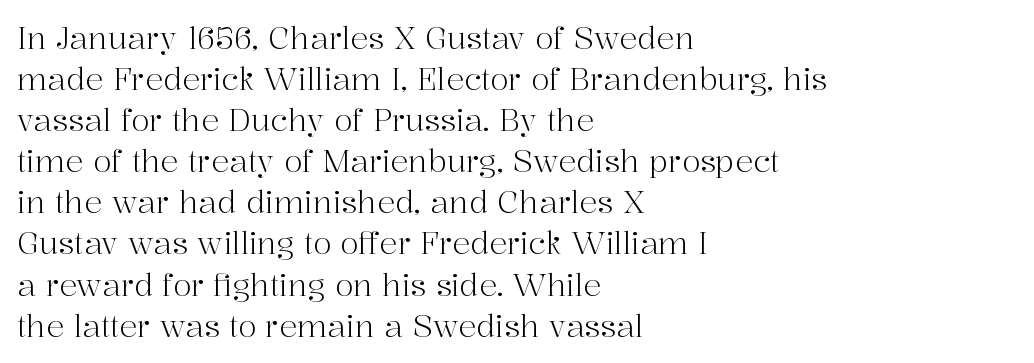
The image shows 30 px light serif type, upright; set left-aligned, normal line spacing (1.37x), normal letter spacing, not underlined; high stroke contrast and a medium x-height.
